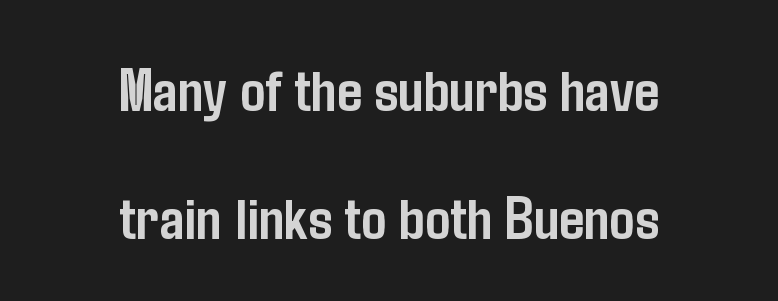
{"serif": "no", "italic": "no", "bold": "yes", "weight": "semibold", "width": "condensed", "stroke_contrast": "low", "x_height": "medium", "monospaced": "no", "underline": "no", "align": "center", "line_spacing": "loose", "line_spacing_ratio": 2.06, "letter_spacing": "normal", "letter_spacing_em": 0.0, "glyph_px": 62}
